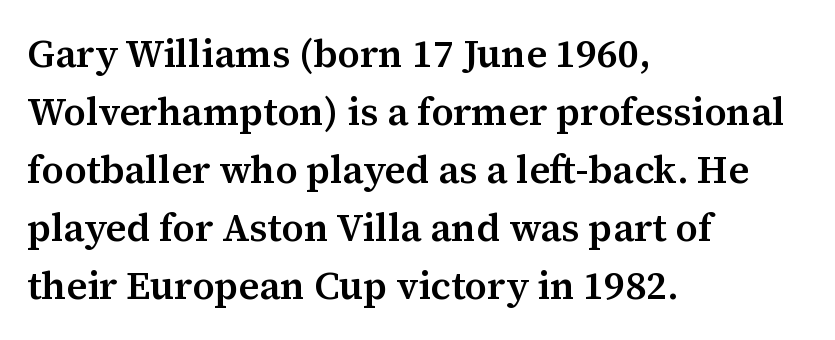
{"serif": "yes", "italic": "no", "bold": "semi", "weight": "semibold", "width": "normal", "stroke_contrast": "medium", "x_height": "medium", "monospaced": "no", "underline": "no", "align": "left", "line_spacing": "normal", "line_spacing_ratio": 1.49, "letter_spacing": "normal", "letter_spacing_em": 0.0, "glyph_px": 39}
